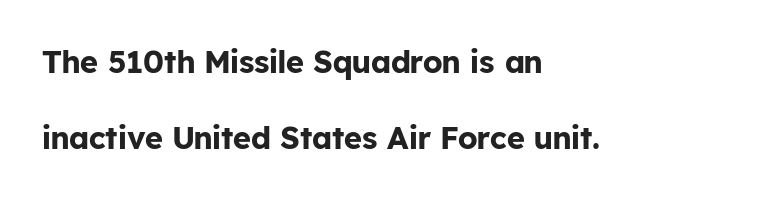
The image shows 31 px bold sans-serif type, upright; set left-aligned, loose line spacing (2.44x), normal letter spacing, not underlined; low stroke contrast and a medium x-height.
